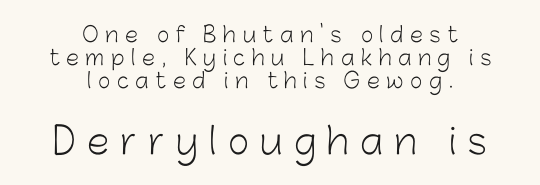
{"serif": "no", "italic": "no", "bold": "no", "weight": "light", "width": "normal", "stroke_contrast": "low", "x_height": "medium", "monospaced": "no", "underline": "no", "align": "center", "line_spacing": "tight", "line_spacing_ratio": 1.09, "letter_spacing": "wide", "letter_spacing_em": 0.32, "larger_block": "second", "size_ratio": 1.71, "glyph_px": 36}
